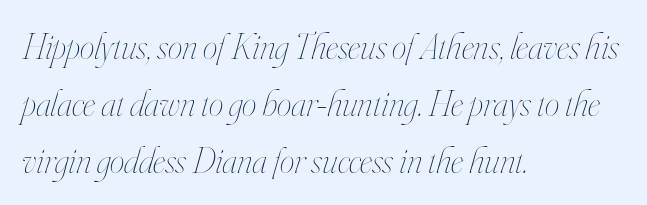
The image shows 37 px thin, condensed type, italic (leaning right); set left-aligned, normal line spacing (1.54x), normal letter spacing, not underlined; high stroke contrast and a small x-height.
